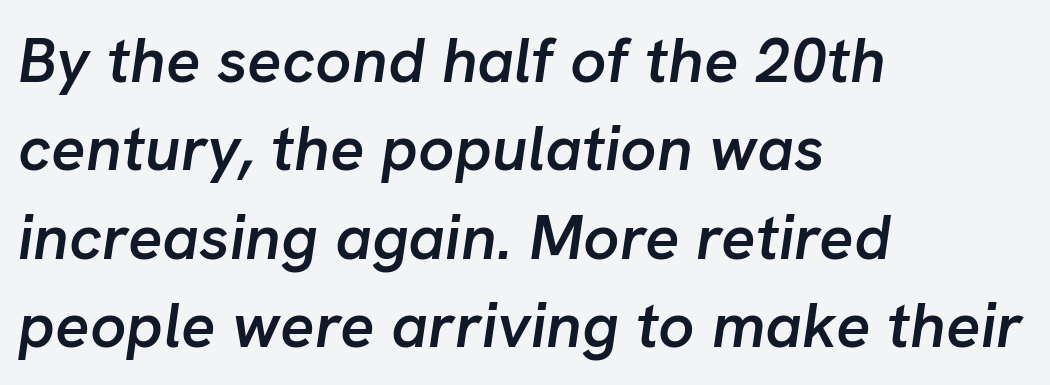
Anything drawn beneath the words? Only blank space. All the whitespace from short lines collects on the right. Stroke thickness is moderately raised; the sample reads as semibold. In terms of leading, this rendering sits right in the middle.
